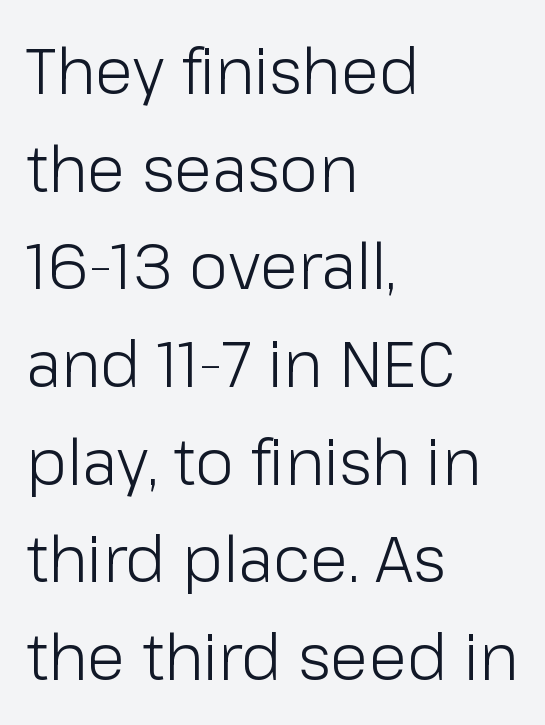
What stands out about the letter spacing? Nothing — it is the standard amount. Think standard paragraph weight, or any step lighter than that. When letters stand straight like this, we call the style roman or upright. No word sits above an underline. A sans-serif font was chosen for this passage. The rendering anchors every line to the left-hand side.
